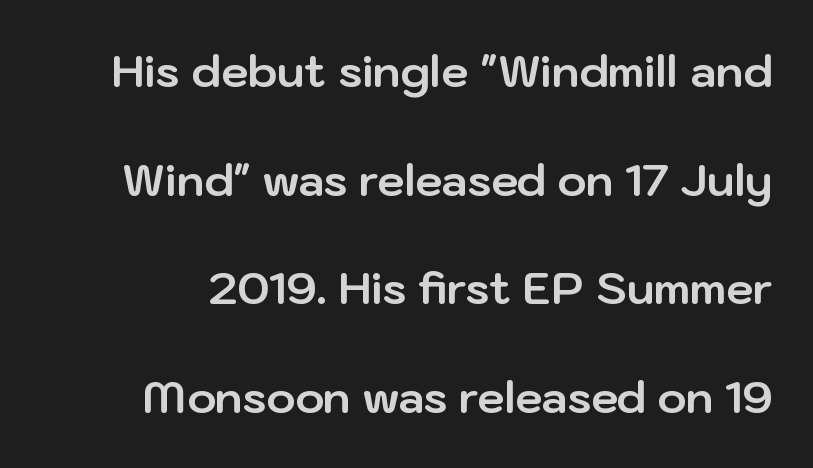
{"serif": "no", "italic": "no", "bold": "yes", "weight": "bold", "width": "normal", "stroke_contrast": "low", "x_height": "medium", "monospaced": "no", "underline": "no", "line_spacing": "loose", "line_spacing_ratio": 2.47, "letter_spacing": "normal", "letter_spacing_em": 0.0, "glyph_px": 44}
